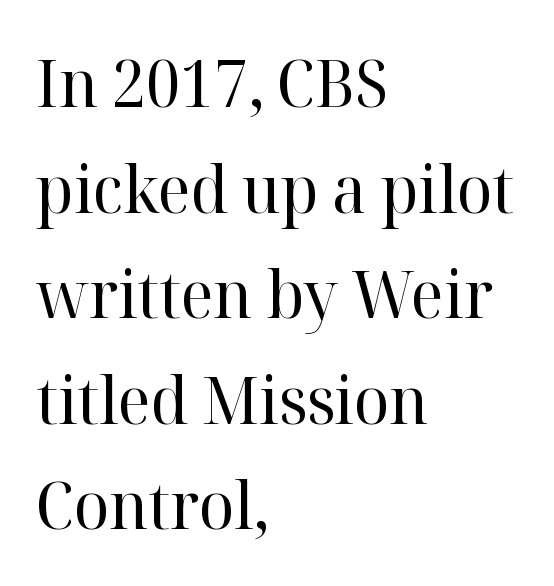
Notice how the stems are strictly vertical — no italics here. Each stroke keeps to a modest, everyday thickness or less. All the whitespace from short lines collects on the right. The face used here is proportionally spaced, like ordinary book or web type. The characters display serif detailing at their extremities.
